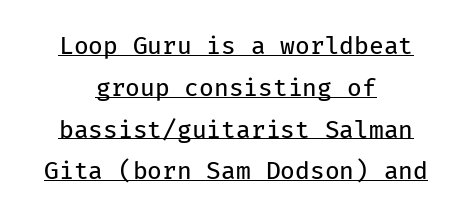
The image shows 24 px text type, upright; set centered, line spacing 1.74x, normal letter spacing, underlined.
